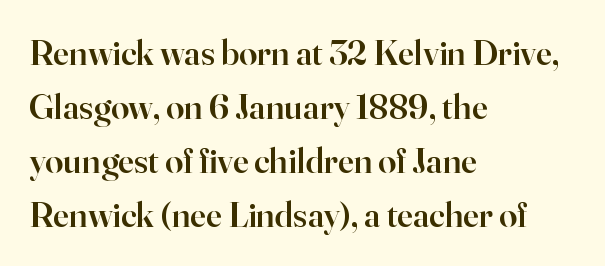
The gaps between neighbouring characters are ordinary and unremarkable. Firm but not heavy-handed strokes: this text is semibold. This sample is left-justified, so line endings fall wherever the words run out. The letters carry serifs — small finishing strokes at the ends of their stems. This sample has the flowing, uneven cadence of proportional lettering.
